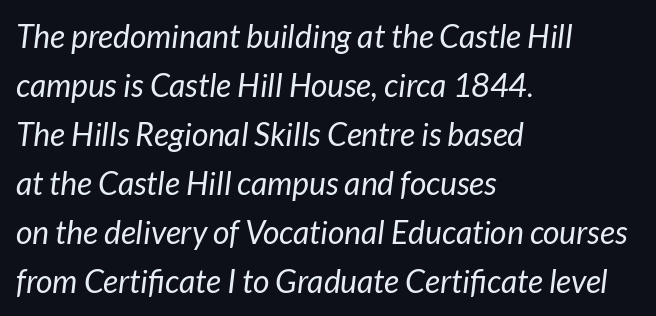
Horizontally, the lines are justified to the leading edge only. A normal amount of white space separates one row of letters from the next. This sample has the flowing, uneven cadence of proportional lettering. Posture: slanted. This is not heavy type; no bold has been used.
